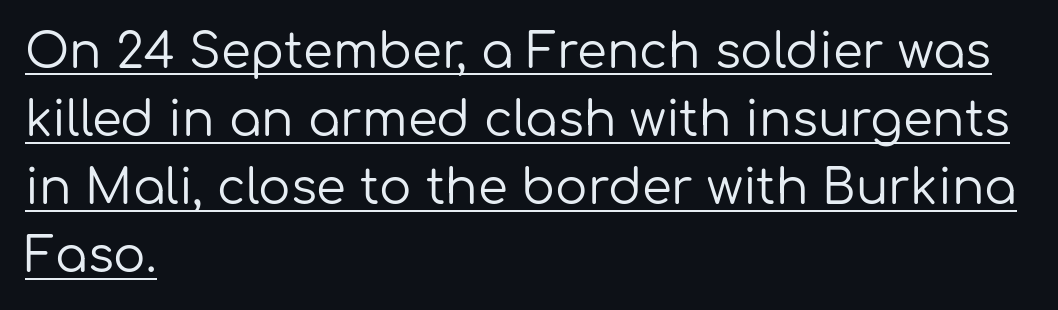
Q: Is the text bold? A: No.
Q: Is the text italic (slanted)? A: No, it is upright.
Q: Is the typeface a serif or a sans-serif typeface? A: Sans-serif.
Q: Is the text underlined? A: Yes.
Q: How is the paragraph aligned? A: Left-aligned.
Q: Is the spacing between letters normal or unusually wide? A: Normal.
Q: Is the spacing between lines tight, normal or loose? A: Normal.
Q: Width (condensed, normal, or wide)? A: Normal.
Q: Stroke contrast? A: Low.
Q: x-height? A: Medium.
Q: Monospaced? A: No.
